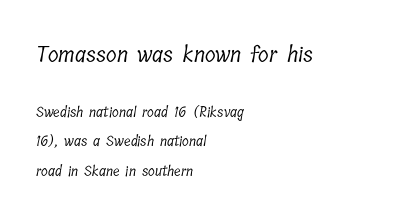
The image shows 22 px text type; set left-aligned, loose line spacing (2.1x), normal letter spacing, not underlined; the first (top) block is 1.57x larger.
